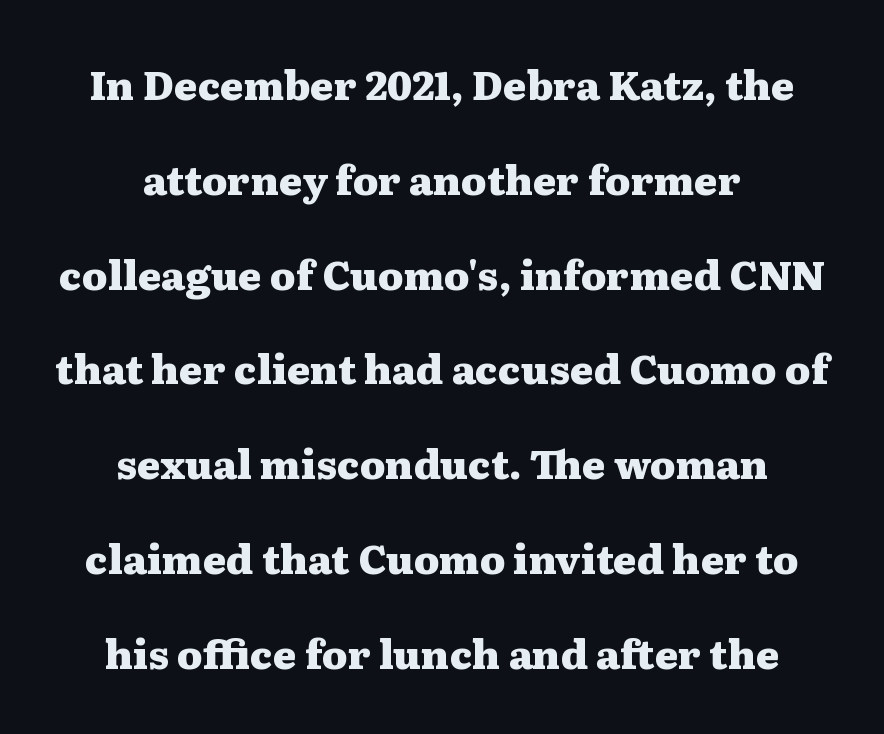
The image shows 40 px heavy, wide serif type, upright; set centered, loose line spacing (2.37x), normal letter spacing, not underlined; medium stroke contrast and a medium x-height.
